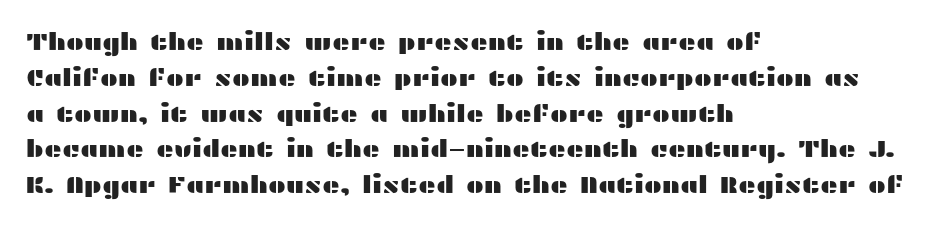
The image shows 24 px text type, upright; set left-aligned, normal line spacing (1.49x), normal letter spacing, not underlined.
